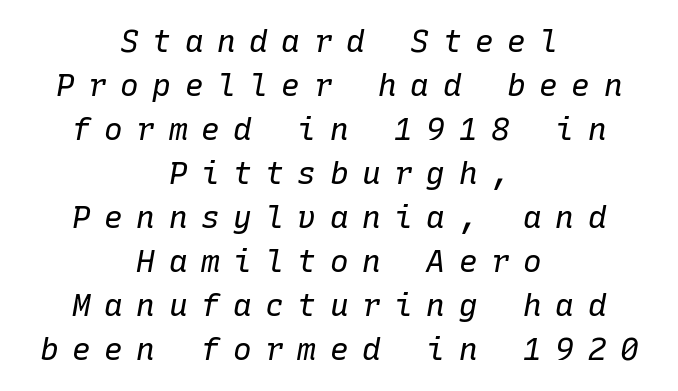
The image shows 31 px regular-weight type, italic (leaning right), monospaced; set centered, normal line spacing (1.42x), unusually wide letter spacing (+0.44 em), not underlined; low stroke contrast and a medium x-height.
